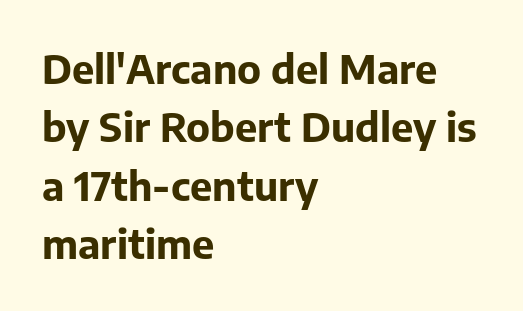
{"serif": "no", "italic": "no", "bold": "yes", "weight": "bold", "width": "normal", "stroke_contrast": "low", "x_height": "medium", "monospaced": "no", "underline": "no", "align": "left", "line_spacing": "normal", "line_spacing_ratio": 1.46, "letter_spacing": "normal", "letter_spacing_em": 0.0, "glyph_px": 40}
